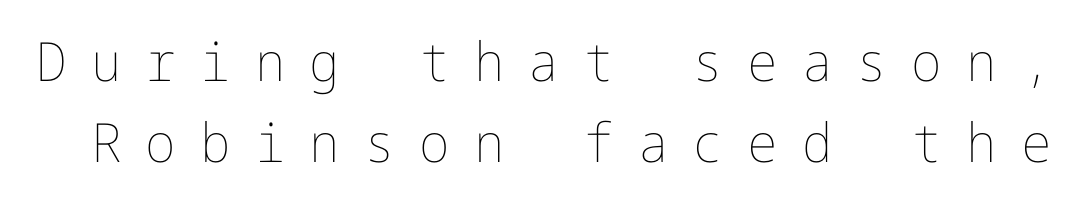
{"italic": "no", "bold": "no", "weight": "thin", "width": "normal", "stroke_contrast": "low", "x_height": "medium", "underline": "no", "line_spacing": "normal", "line_spacing_ratio": 1.5, "letter_spacing": "wide", "letter_spacing_em": 0.45, "glyph_px": 54}
